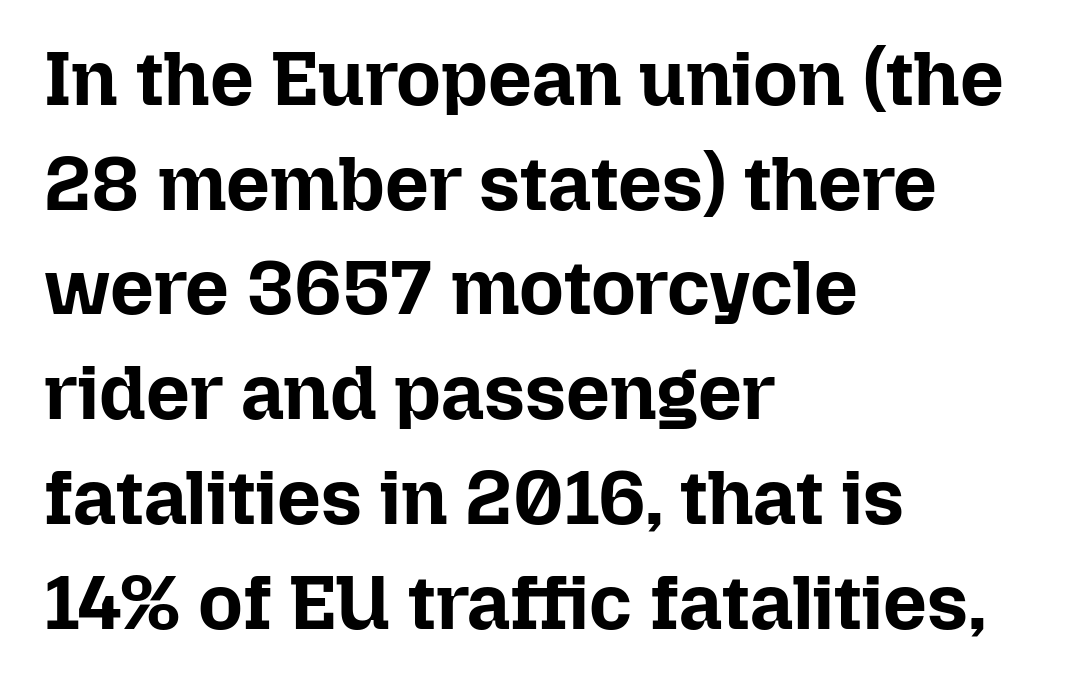
The image shows 77 px bold type, upright; set left-aligned, normal line spacing (1.36x), normal letter spacing, not underlined; low stroke contrast and a medium x-height.
